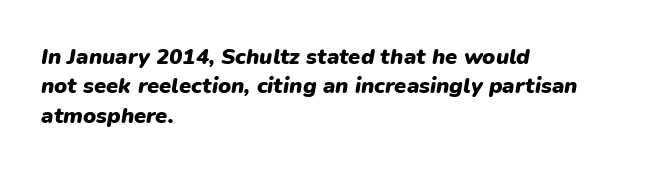
Vertically, the passage feels balanced, rows spaced as you'd expect. Compared with ordinary roman type, these characters are visibly tilted. One-word summary of the alignment: left. Strokes here are thick enough to call this a true bold. You could call the tracking neutral — neither tight nor loose. The glyphs are unaccompanied by any horizontal stroke below them.
